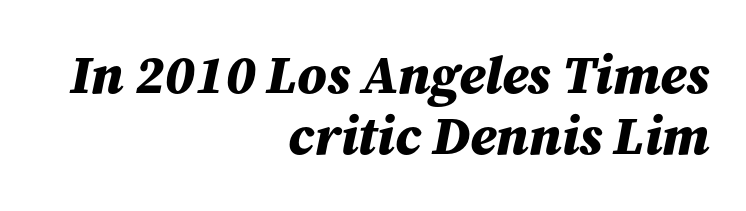
The typesetting leans heavy: a genuine bold. Descender tails drop into unmarked territory. The specimen reads as italic at a glance. Varying glyph widths throughout — classic text-font behaviour.
